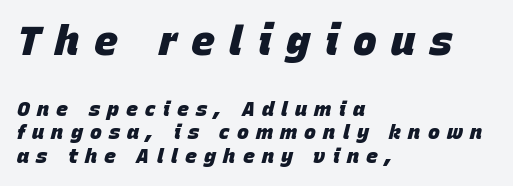
{"italic": "yes", "lean": "right", "slant_degrees": 15, "bold": "yes", "weight": "heavy", "width": "normal", "stroke_contrast": "low", "x_height": "large", "monospaced": "no", "underline": "no", "align": "left", "line_spacing_ratio": 1.19, "letter_spacing": "wide", "letter_spacing_em": 0.36, "larger_block": "first", "size_ratio": 2.0, "glyph_px": 40}
